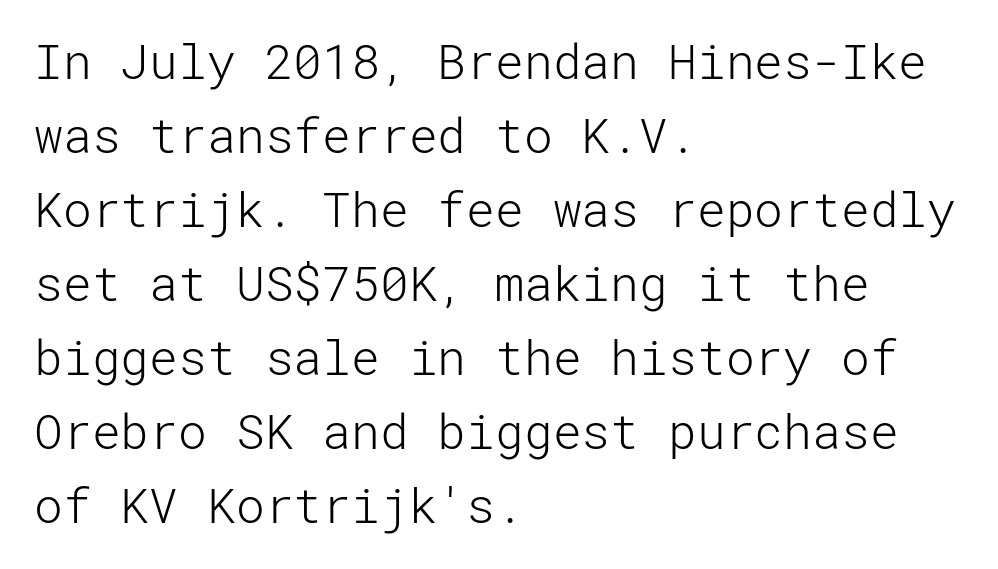
This sample uses plain, unmodified letter spacing. Bare-footed words on every line. Unbolded letterforms with no extra heft. Horizontal bands of white between lines are of average thickness.
